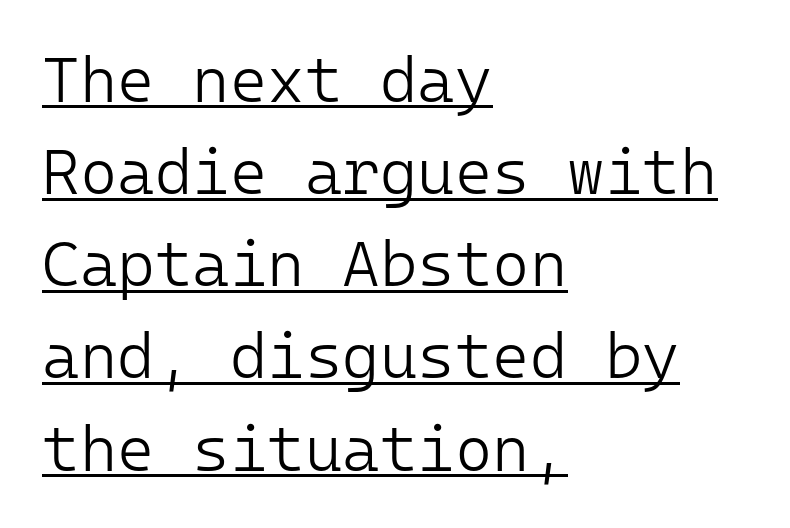
The image shows 64 px light sans-serif type, upright, monospaced; set left-aligned, normal line spacing (1.44x), normal letter spacing, underlined; low stroke contrast and a medium x-height.
